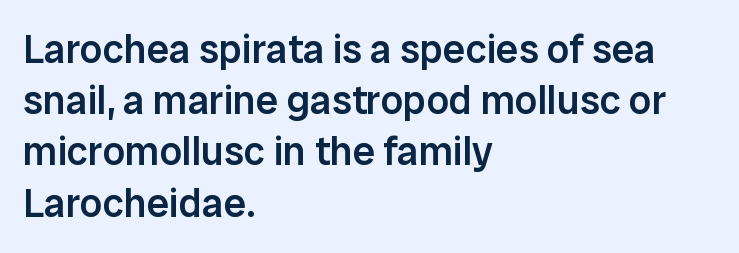
{"serif": "no", "italic": "no", "bold": "semi", "weight": "semibold", "width": "normal", "stroke_contrast": "low", "x_height": "medium", "monospaced": "no", "underline": "no", "align": "left", "line_spacing": "normal", "line_spacing_ratio": 1.28, "letter_spacing": "normal", "letter_spacing_em": 0.0, "glyph_px": 40}
